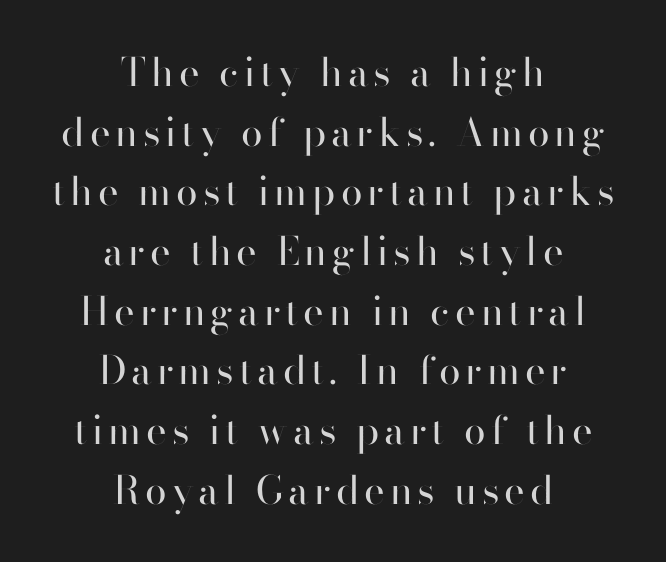
Q: Is the text bold? A: No.
Q: Is the text italic (slanted)? A: No, it is upright.
Q: Is the typeface a serif or a sans-serif typeface? A: Sans-serif.
Q: Is the text underlined? A: No.
Q: How is the paragraph aligned? A: Centered.
Q: Is the spacing between lines tight, normal or loose? A: Normal.
Q: Width (condensed, normal, or wide)? A: Normal.
Q: Stroke contrast? A: High.
Q: x-height? A: Small.
Q: Monospaced? A: No.
